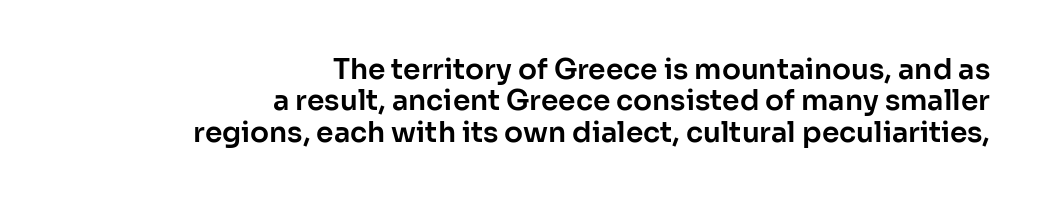
Layout note: lines flush right. You can tell from the bare stems that sans-serif type was used. Beneath every word, the page is bare. Each word holds together tightly as a unit, with standard inter-letter gaps.
